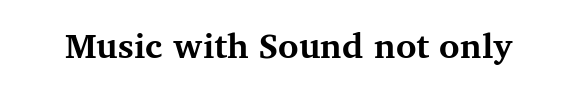
The letters advance in unequal steps, a hallmark of proportional type. This sample uses plain, unmodified letter spacing. Small tapered or slab feet sit at the stroke ends, so this counts as serif. Posture: vertical. Does the weight exceed regular? Yes, all the way to bold. The baseline area is clear.
